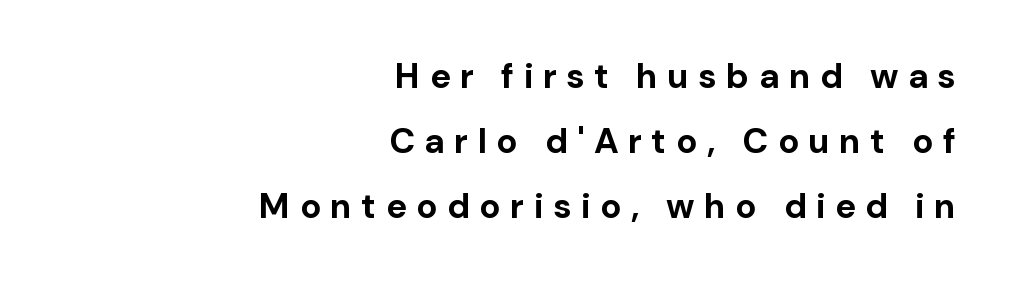
{"serif": "no", "italic": "no", "bold": "yes", "weight": "bold", "width": "normal", "stroke_contrast": "low", "x_height": "medium", "monospaced": "no", "underline": "no", "align": "right", "line_spacing_ratio": 1.86, "letter_spacing": "wide", "letter_spacing_em": 0.27, "glyph_px": 35}
